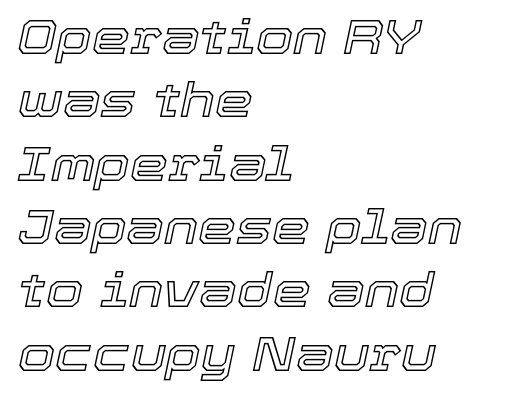
Compared with typical paragraphs, the rows here are spaced about the same. Varying glyph widths throughout — classic text-font behaviour. Inter-character spacing is left at the font's built-in metrics. Italic? Definitely — the glyphs are oblique.
